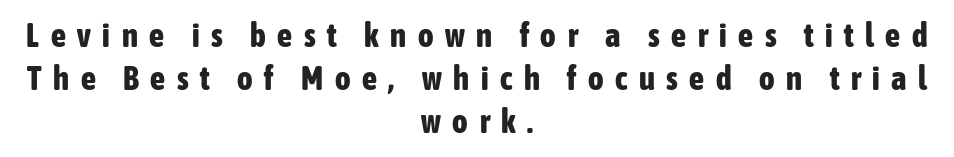
The image shows 33 px bold, condensed sans-serif type, upright; set centered, normal line spacing (1.31x), unusually wide letter spacing (+0.35 em), not underlined; low stroke contrast and a medium x-height.
